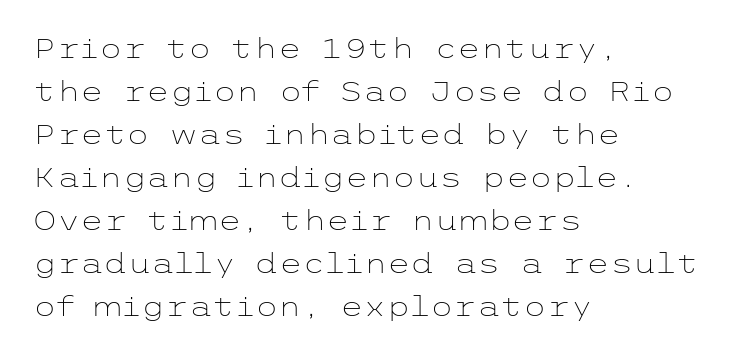
Line beginnings align vertically; line endings do not. Quick note: not italic, upright. No chunkiness to these letters — they're not bold. Default kerning and tracking; the words read as compact shapes.
